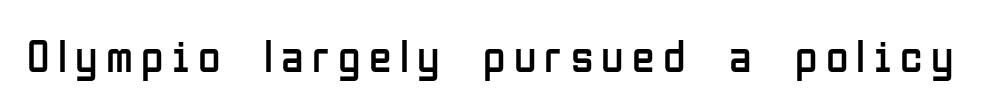
The image shows 46 px regular-weight, condensed sans-serif type, upright; set not underlined; low stroke contrast and a medium x-height.
